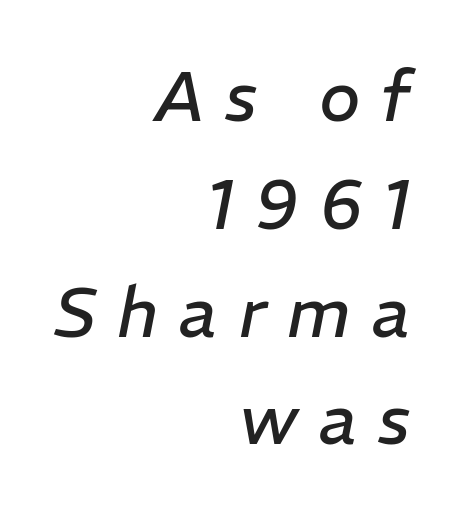
This rendering features lettering with no underline. Each letter keeps its own natural width here, so spacing adapts to shape. Caption: multi-line text, flush right, ragged left. These lines were composed using italics. The weight would be labelled regular, book, light, or lighter still. These lines have a slow, spaced-out rhythm from letter to letter.
